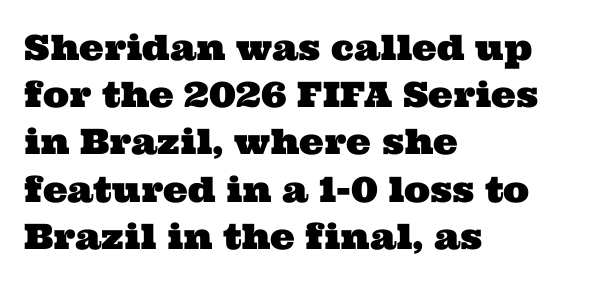
The image shows 35 px wide serif type; set left-aligned, normal line spacing (1.35x), normal letter spacing, not underlined; medium stroke contrast and a medium x-height.
